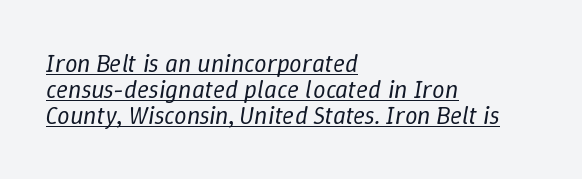
This is underlined copy, the kind a proofreader might mark for attention. Slant detected: the letters are inclined. One glance says dense: line gaps are narrower than usual. Summary of weight: not heavy and not bold. The line texture is even and compact thanks to regular tracking. Layout note: lines flush left.
